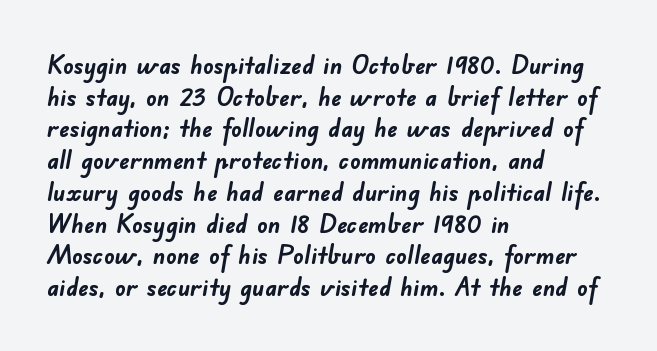
Q: Is the text bold? A: Yes.
Q: Is the text underlined? A: No.
Q: How is the paragraph aligned? A: Left-aligned.
Q: Is the spacing between letters normal or unusually wide? A: Normal.
